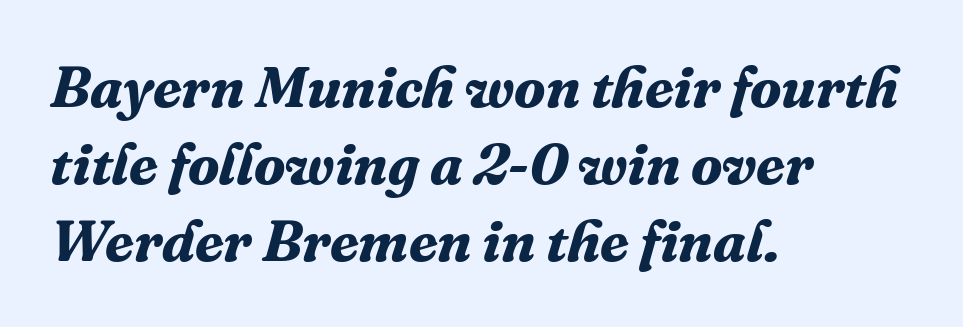
{"serif": "yes", "italic": "yes", "lean": "right", "slant_degrees": 16, "bold": "yes", "weight": "bold", "width": "normal", "stroke_contrast": "medium", "x_height": "medium", "monospaced": "no", "underline": "no", "align": "left", "line_spacing": "normal", "line_spacing_ratio": 1.33, "letter_spacing": "normal", "letter_spacing_em": 0.0, "glyph_px": 58}
